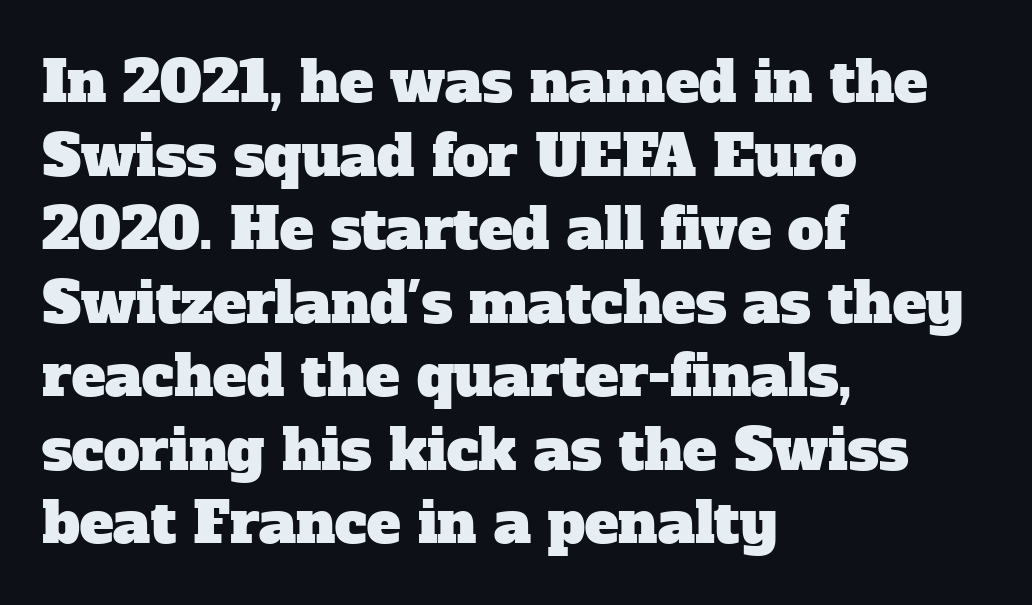
In CSS terms this would be text-align: left. Do the characters align in a grid? No, the font is proportional. What kind of face is this? One with serifs. Evenly set lines give the paragraph a standard silhouette. Beneath every word, the page is bare.
